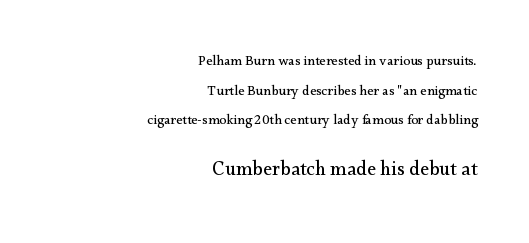
The image shows 20 px text type, upright; set right-aligned, loose line spacing (2.12x), normal letter spacing, not underlined; the second (bottom) block is 1.43x larger.
